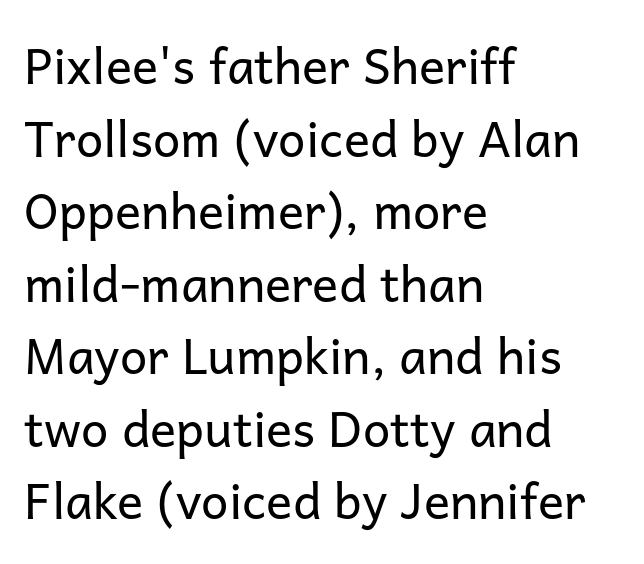
{"serif": "no", "italic": "no", "bold": "no", "weight": "regular", "width": "normal", "stroke_contrast": "low", "x_height": "medium", "monospaced": "no", "underline": "no", "align": "left", "line_spacing": "normal", "line_spacing_ratio": 1.48, "letter_spacing": "normal", "letter_spacing_em": 0.0, "glyph_px": 49}
